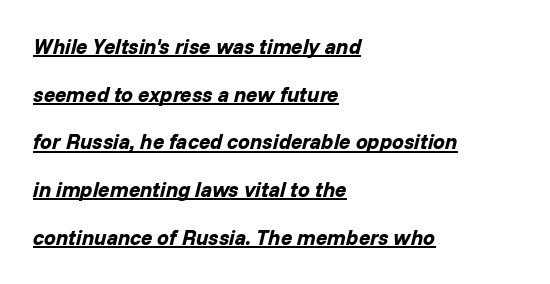
The image shows 21 px bold type, italic (leaning right); set left-aligned, loose line spacing (2.27x), normal letter spacing, underlined.
